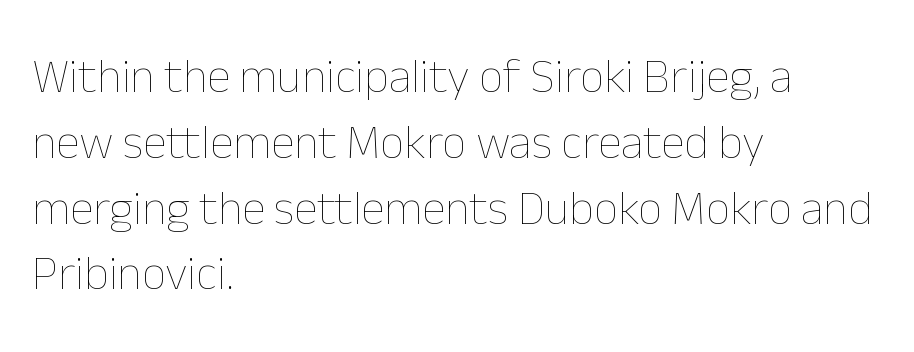
Each line starts at the same left margin while the right side varies. The face looks like a standard text weight, possibly lighter. You could not count columns in this text — the font is proportionally spaced. The letters stand straight up with perfectly vertical stems. Lines of text with bare space underneath. Look at the tracking — it's just the regular setting, nothing added.
